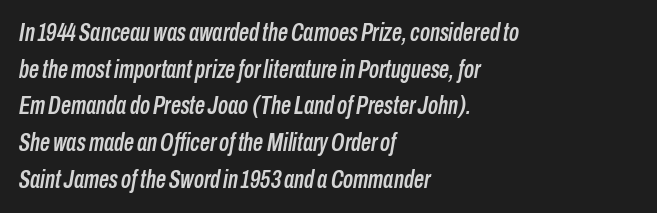
Q: Is the text italic (slanted)? A: Yes, it leans right by about 10 degrees.
Q: Is the text underlined? A: No.
Q: How is the paragraph aligned? A: Left-aligned.
Q: Is the spacing between letters normal or unusually wide? A: Normal.
Q: Is the spacing between lines tight, normal or loose? A: Normal.
